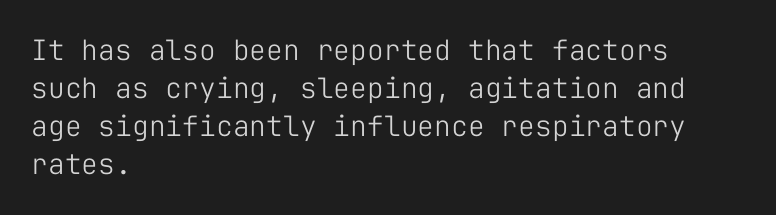
These lines stack with their left ends in a neat column. The line-height multiplier appears to be the usual default. The horizontal fit of the characters is conventional and even. You could count columns in this text — the font is strictly monospaced. Quick note: not italic, upright. The space beneath each line is pristine and unruled.
